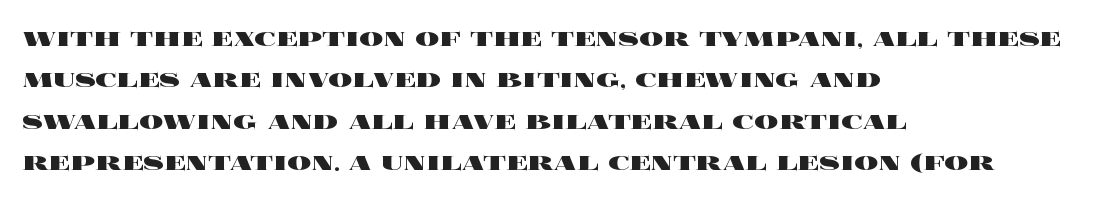
Spacing verdict: proportional, widths tailored to each character. Interline gaps are of average width in this sample. Ordinary non-slanted type is in use. Each row of text sits above clean, open space. The line texture is even and compact thanks to regular tracking. One-word summary of the alignment: left.
